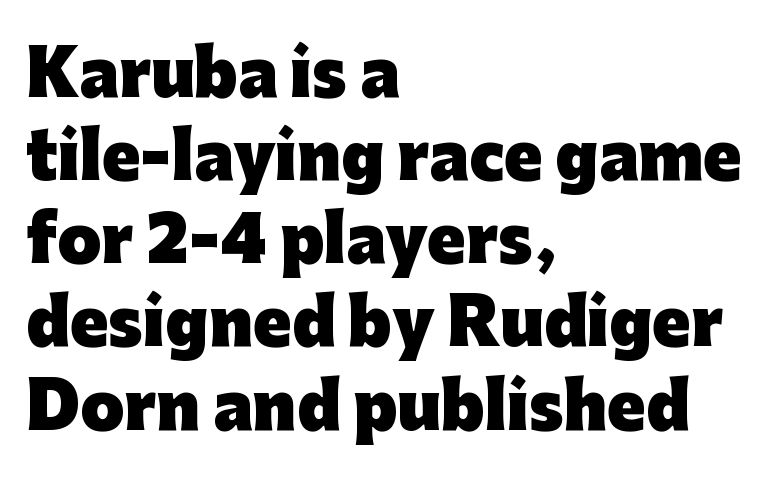
{"serif": "no", "italic": "no", "bold": "yes", "weight": "heavy", "width": "normal", "stroke_contrast": "low", "x_height": "medium", "monospaced": "no", "underline": "no", "align": "left", "line_spacing": "normal", "line_spacing_ratio": 1.32, "letter_spacing": "normal", "letter_spacing_em": 0.0, "glyph_px": 63}
